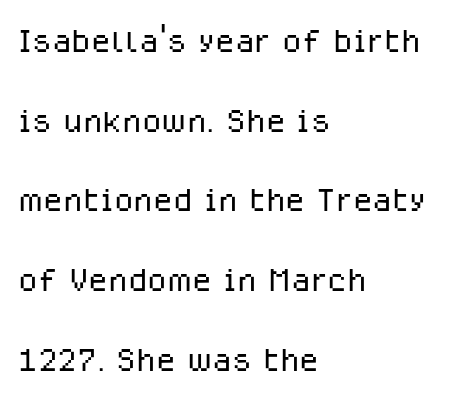
{"serif": "no", "italic": "no", "bold": "no", "weight": "light", "width": "normal", "stroke_contrast": "low", "x_height": "medium", "monospaced": "no", "underline": "no", "align": "left", "line_spacing_ratio": 1.77, "letter_spacing": "normal", "letter_spacing_em": 0.0, "glyph_px": 45}
